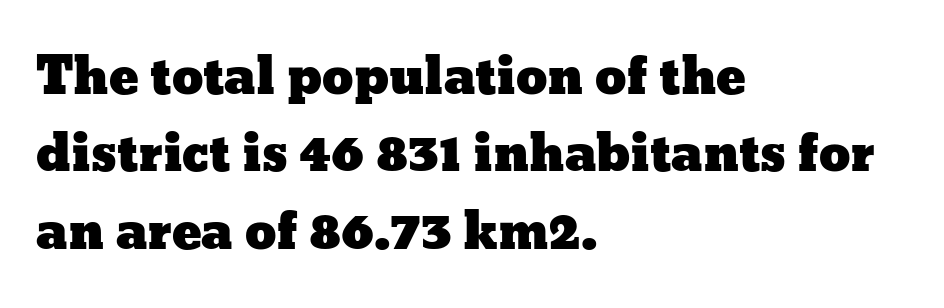
The image shows 50 px wide type, upright; set left-aligned, normal line spacing (1.55x), normal letter spacing, not underlined; low stroke contrast and a medium x-height.
